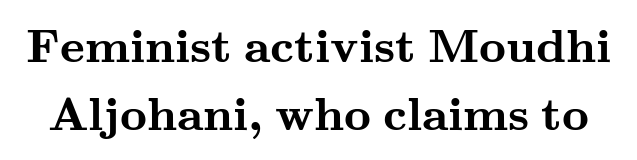
The image shows 47 px semibold, wide serif type, upright; set normal line spacing (1.44x), normal letter spacing, not underlined; medium stroke contrast and a small x-height.
